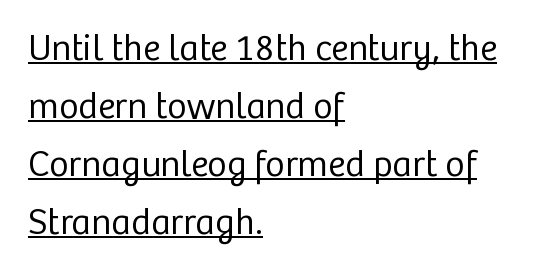
The image shows 37 px regular-weight sans-serif type, upright; set left-aligned, normal line spacing (1.57x), normal letter spacing, underlined; low stroke contrast and a medium x-height.
